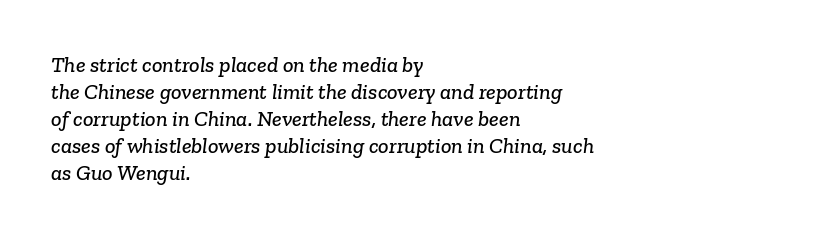
{"underline": "no", "align": "left", "line_spacing_ratio": 1.23, "letter_spacing": "normal", "letter_spacing_em": 0.0, "glyph_px": 22}
